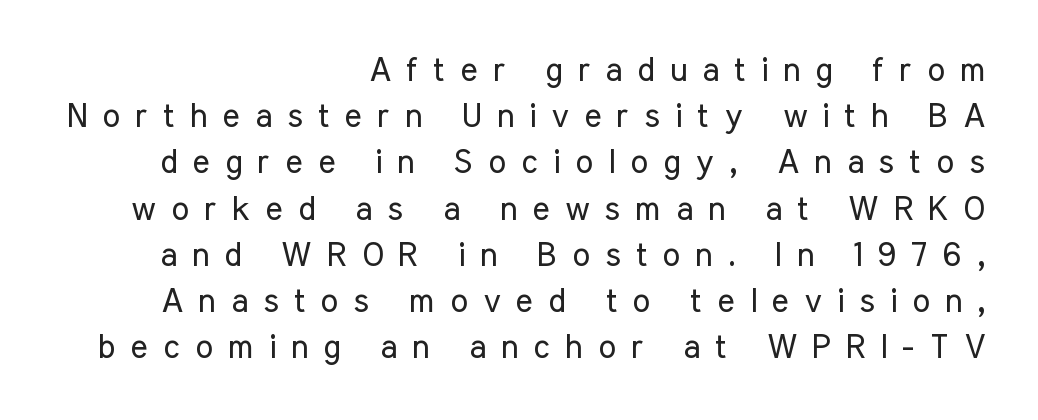
The image shows 33 px regular-weight, condensed sans-serif type, upright; set right-aligned, normal line spacing (1.4x), unusually wide letter spacing (+0.46 em), not underlined; low stroke contrast and a medium x-height.
